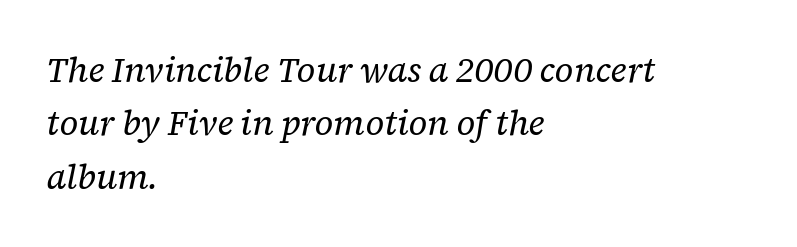
Q: Is the text bold? A: No.
Q: Is the text italic (slanted)? A: Yes, it leans right by about 12 degrees.
Q: Is the typeface a serif or a sans-serif typeface? A: Serif.
Q: Is the text underlined? A: No.
Q: How is the paragraph aligned? A: Left-aligned.
Q: Is the spacing between letters normal or unusually wide? A: Normal.
Q: Is the spacing between lines tight, normal or loose? A: Normal.
Q: Width (condensed, normal, or wide)? A: Normal.
Q: Stroke contrast? A: Low.
Q: x-height? A: Medium.
Q: Monospaced? A: No.
